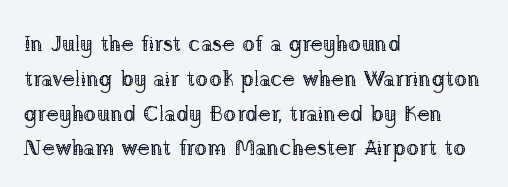
The image shows 22 px text type, upright; set left-aligned, normal line spacing (1.58x), normal letter spacing, not underlined.
